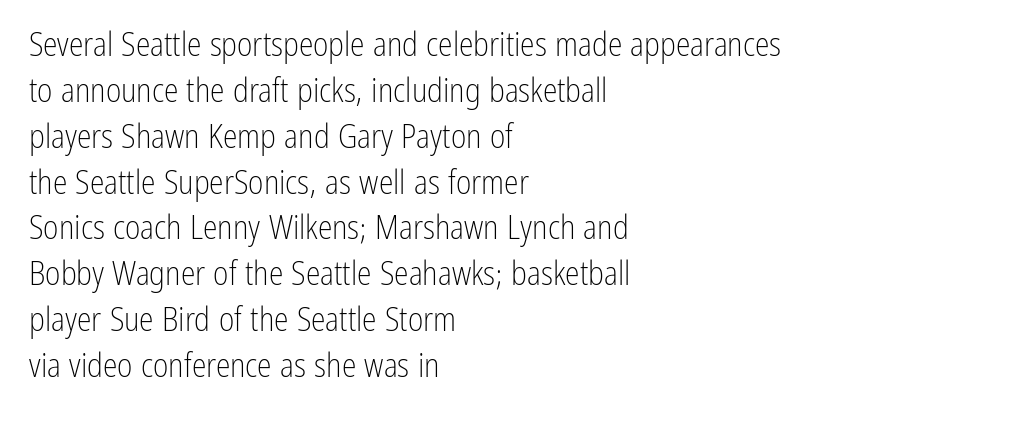
{"serif": "no", "italic": "no", "bold": "no", "weight": "light", "width": "condensed", "stroke_contrast": "low", "x_height": "medium", "monospaced": "no", "underline": "no", "align": "left", "line_spacing": "normal", "line_spacing_ratio": 1.39, "letter_spacing": "normal", "letter_spacing_em": 0.0, "glyph_px": 33}
